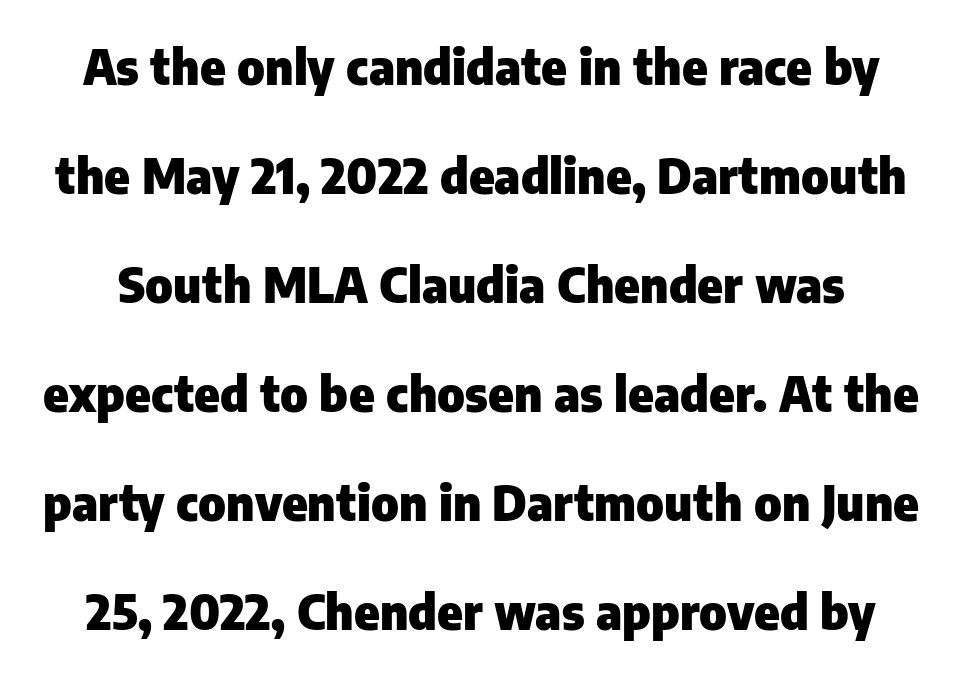
Baseline-to-baseline distance is far greater than the letter height. Posture: straight, roman, zero tilt. Classification — sans serif. Is this a fixed-width face? No — the glyphs have proportional, varying widths. The rendering keeps characters at their native spacing. These lines carry a lot of weight — the face is fully bold.
